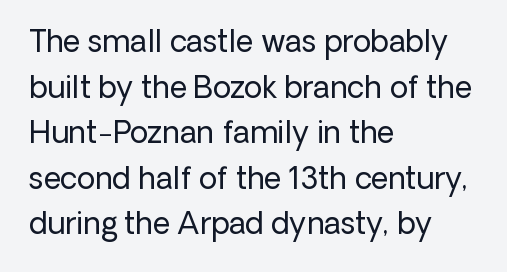
Character widths vary here, with narrow letters taking less room than wide ones. Check where the strokes stop: nothing finishes them off — pure sans. The type is set solid horizontally, with unmodified tracking. The font's upright variant was chosen for this text. Words float on clear page, feet unadorned.
